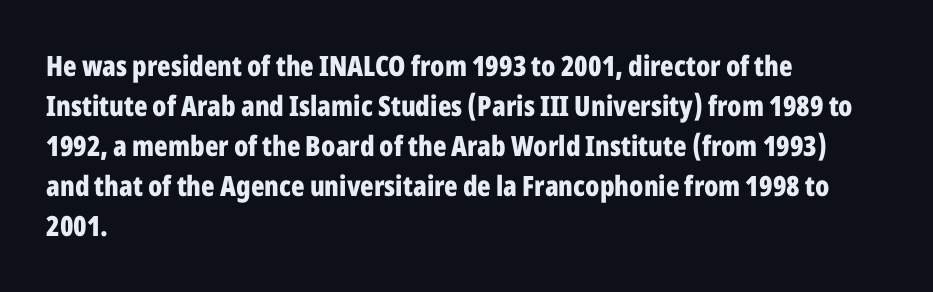
Q: Is the text bold? A: Yes.
Q: Is the text italic (slanted)? A: No, it is upright.
Q: Is the typeface a serif or a sans-serif typeface? A: Sans-serif.
Q: Is the text underlined? A: No.
Q: How is the paragraph aligned? A: Left-aligned.
Q: Is the spacing between letters normal or unusually wide? A: Normal.
Q: Is the spacing between lines tight, normal or loose? A: Normal.
Q: Width (condensed, normal, or wide)? A: Condensed.
Q: Stroke contrast? A: Low.
Q: x-height? A: Medium.
Q: Monospaced? A: No.
